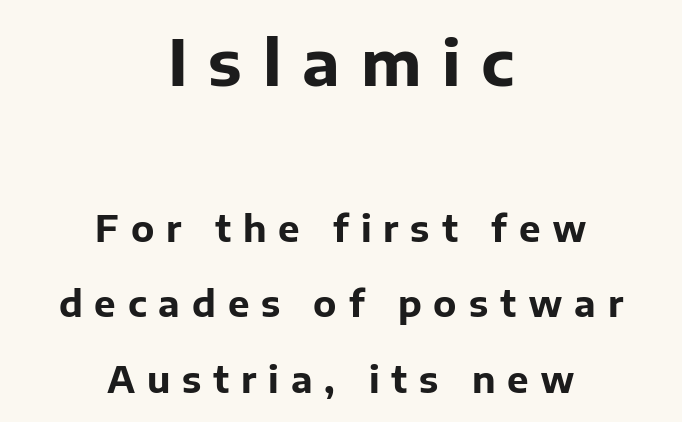
The image shows 63 px bold sans-serif type, upright; set centered, loose line spacing (2.1x), unusually wide letter spacing (+0.33 em), not underlined; the first (top) block is 1.75x larger; low stroke contrast and a medium x-height.
